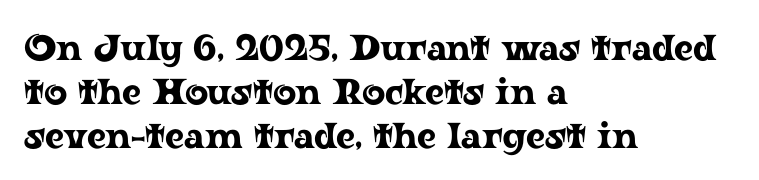
Q: Is the text italic (slanted)? A: No, it is upright.
Q: Is the typeface a serif or a sans-serif typeface? A: Serif.
Q: Is the text underlined? A: No.
Q: How is the paragraph aligned? A: Left-aligned.
Q: Is the spacing between letters normal or unusually wide? A: Normal.
Q: Width (condensed, normal, or wide)? A: Wide.
Q: Stroke contrast? A: Low.
Q: x-height? A: Medium.
Q: Monospaced? A: No.
